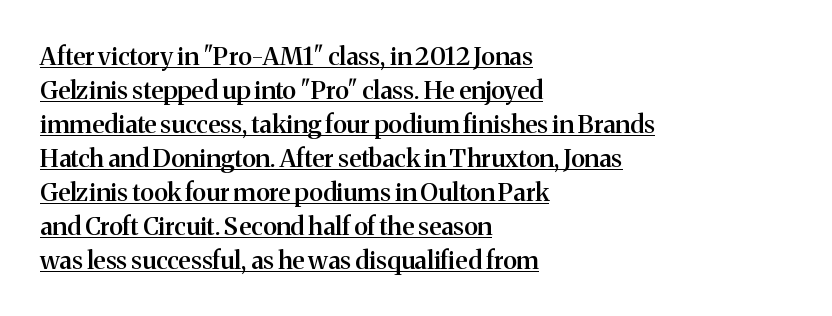
The rendering uses a moderate line-height, typical for paragraphs. Short and long lines alike share a common starting point at left. The type is set solid horizontally, with unmodified tracking. Descenders here cross a horizontal rule under the line. Slightly chunky letters — semibold, I'd say, not full bold.
